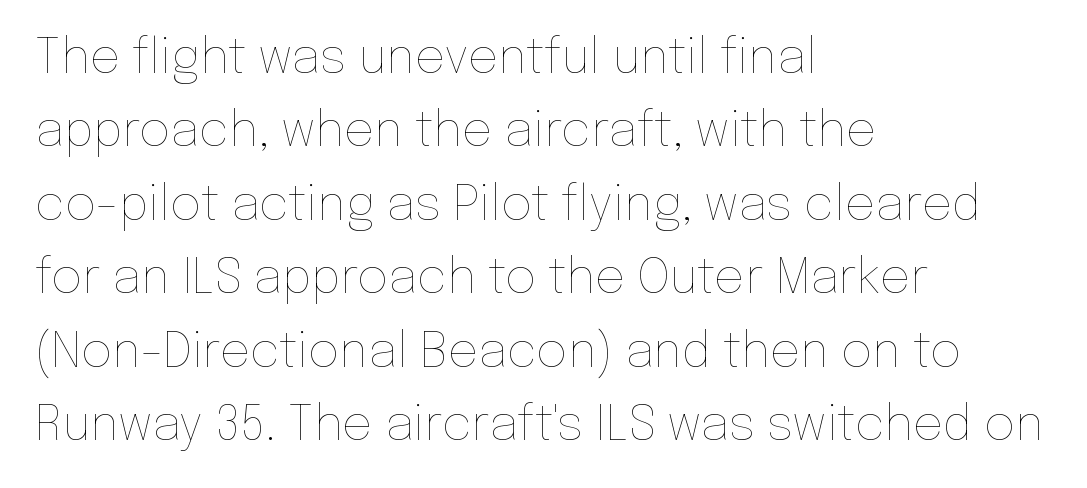
Q: Is the text bold? A: No.
Q: Is the text italic (slanted)? A: No, it is upright.
Q: Is the text underlined? A: No.
Q: How is the paragraph aligned? A: Left-aligned.
Q: Is the spacing between letters normal or unusually wide? A: Normal.
Q: Is the spacing between lines tight, normal or loose? A: Normal.
Q: Width (condensed, normal, or wide)? A: Normal.
Q: Stroke contrast? A: Low.
Q: x-height? A: Medium.
Q: Monospaced? A: No.
